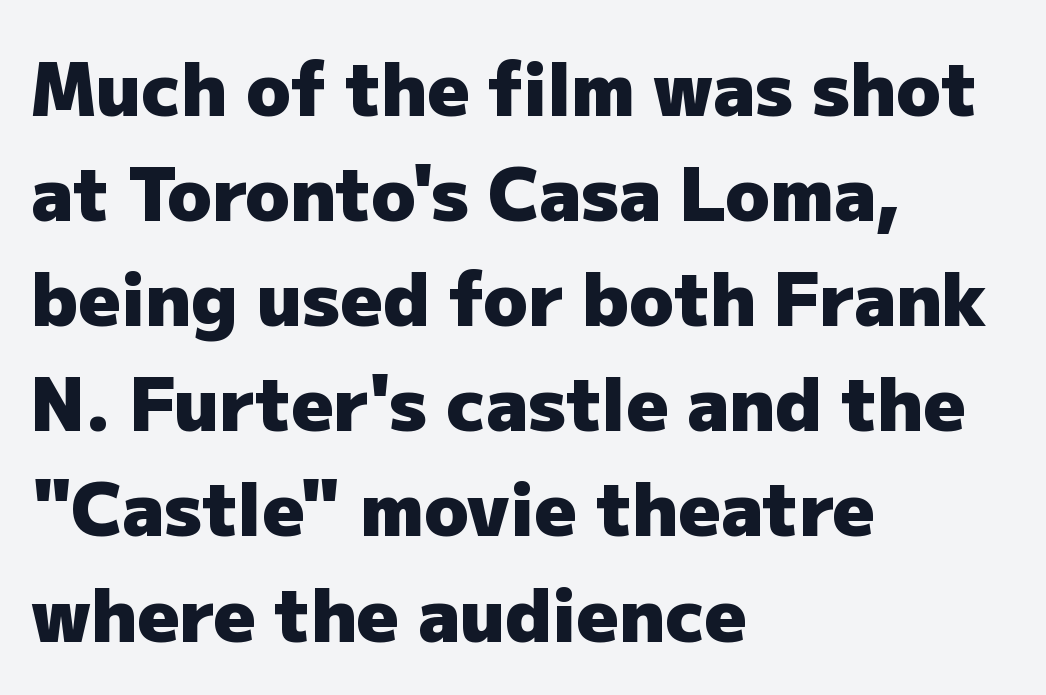
{"serif": "no", "italic": "no", "bold": "yes", "weight": "heavy", "width": "normal", "stroke_contrast": "low", "x_height": "medium", "monospaced": "no", "underline": "no", "align": "left", "line_spacing": "normal", "line_spacing_ratio": 1.44, "letter_spacing": "normal", "letter_spacing_em": 0.0, "glyph_px": 73}
